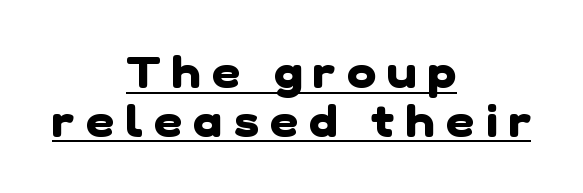
{"serif": "no", "bold": "yes", "weight": "heavy", "width": "normal", "stroke_contrast": "low", "x_height": "medium", "monospaced": "no", "underline": "yes", "align": "center", "line_spacing": "tight", "line_spacing_ratio": 1.11, "letter_spacing": "wide", "letter_spacing_em": 0.26, "glyph_px": 44}
